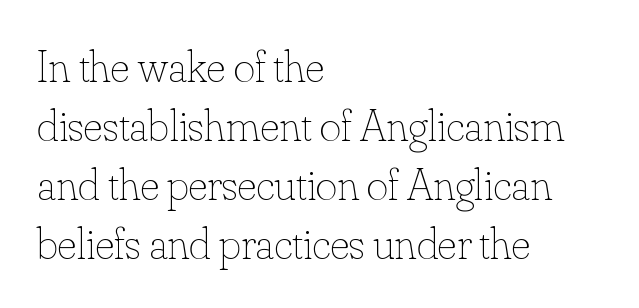
Compared with typical paragraphs, the rows here are spaced about the same. These lines are set flush left with a ragged right edge. The face used here is rendered with its standard letterfit. The font's upright variant was chosen for this text. The letterforms sit at book weight or below.
